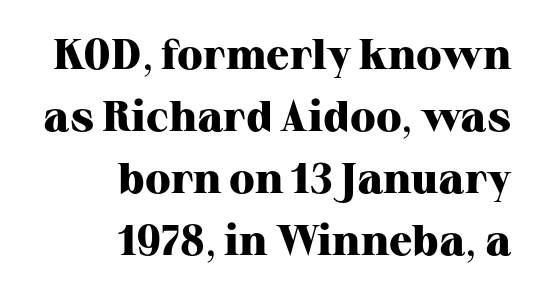
Is this a sans? No — the strokes have serifs. The leading is moderate, giving the passage an even texture. The setting favours the right margin, as signatures and pull-quotes sometimes do. Honestly, there is no underline to notice here at all.
